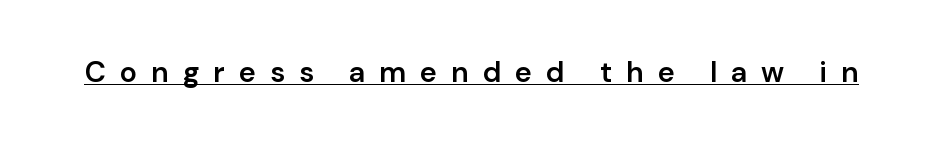
Moderately thickened strokes mark this as semibold type. Each letter keeps its own natural width here, so spacing adapts to shape. Ascenders rise straight up at ninety degrees. Check the space under the baseline: a stroke is drawn there. Short note: letters widely spaced.
